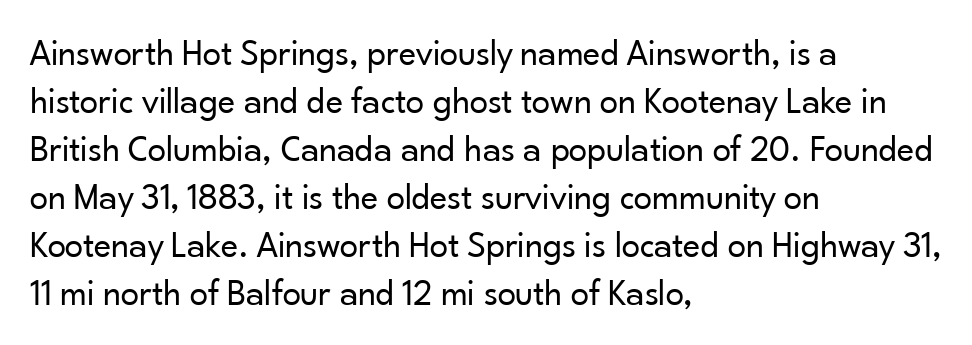
Q: Is the text bold? A: No.
Q: Is the text italic (slanted)? A: No, it is upright.
Q: Is the typeface a serif or a sans-serif typeface? A: Sans-serif.
Q: Is the text underlined? A: No.
Q: How is the paragraph aligned? A: Left-aligned.
Q: Is the spacing between letters normal or unusually wide? A: Normal.
Q: Is the spacing between lines tight, normal or loose? A: Normal.
Q: Width (condensed, normal, or wide)? A: Normal.
Q: Stroke contrast? A: Low.
Q: x-height? A: Small.
Q: Monospaced? A: No.
